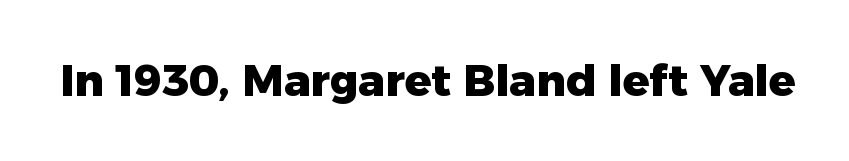
Q: Is the text bold? A: Yes.
Q: Is the text italic (slanted)? A: No, it is upright.
Q: Is the typeface a serif or a sans-serif typeface? A: Sans-serif.
Q: Is the text underlined? A: No.
Q: Is the spacing between letters normal or unusually wide? A: Normal.
Q: Width (condensed, normal, or wide)? A: Normal.
Q: Stroke contrast? A: Low.
Q: x-height? A: Medium.
Q: Monospaced? A: No.
